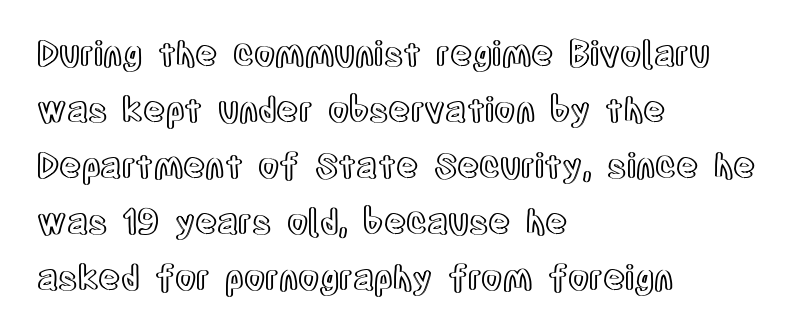
Q: Is the text italic (slanted)? A: No, it is upright.
Q: Is the text underlined? A: No.
Q: How is the paragraph aligned? A: Left-aligned.
Q: Is the spacing between letters normal or unusually wide? A: Normal.
Q: Is the spacing between lines tight, normal or loose? A: Normal.
Q: Width (condensed, normal, or wide)? A: Condensed.
Q: x-height? A: Large.
Q: Monospaced? A: No.
